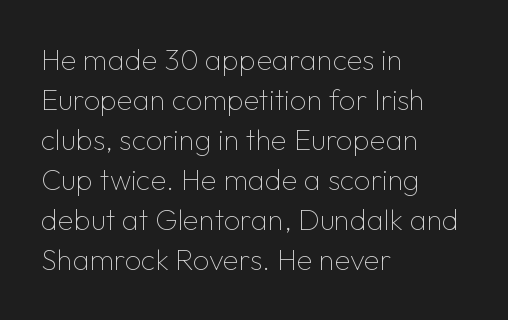
Q: Is the text bold? A: No.
Q: Is the text italic (slanted)? A: No, it is upright.
Q: Is the typeface a serif or a sans-serif typeface? A: Sans-serif.
Q: Is the text underlined? A: No.
Q: How is the paragraph aligned? A: Left-aligned.
Q: Is the spacing between letters normal or unusually wide? A: Normal.
Q: Is the spacing between lines tight, normal or loose? A: Normal.
Q: Width (condensed, normal, or wide)? A: Normal.
Q: Stroke contrast? A: Low.
Q: x-height? A: Medium.
Q: Monospaced? A: No.
